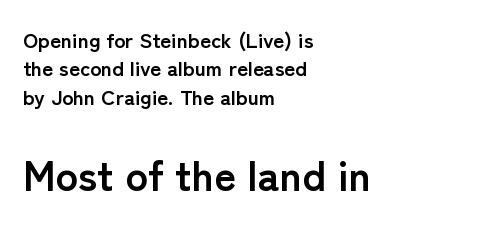
{"serif": "no", "italic": "no", "bold": "yes", "weight": "semibold", "width": "normal", "stroke_contrast": "low", "x_height": "medium", "monospaced": "no", "underline": "no", "align": "left", "line_spacing": "normal", "line_spacing_ratio": 1.35, "letter_spacing": "normal", "letter_spacing_em": 0.0, "larger_block": "second", "size_ratio": 2.0, "glyph_px": 42}
